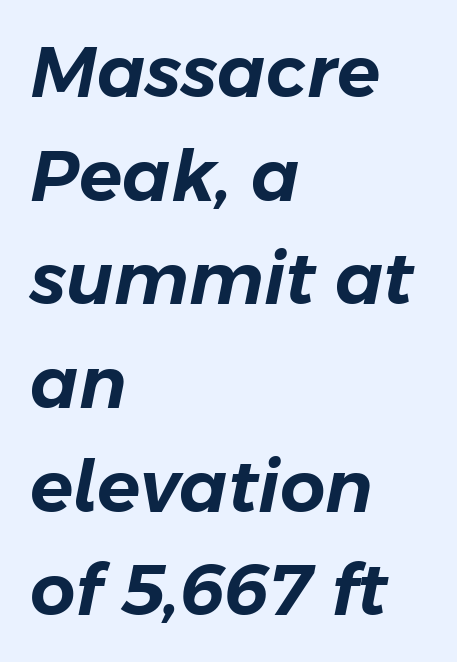
The image shows 71 px text type, italic (leaning right); set left-aligned, normal line spacing (1.46x), normal letter spacing, not underlined; low stroke contrast and a medium x-height.
